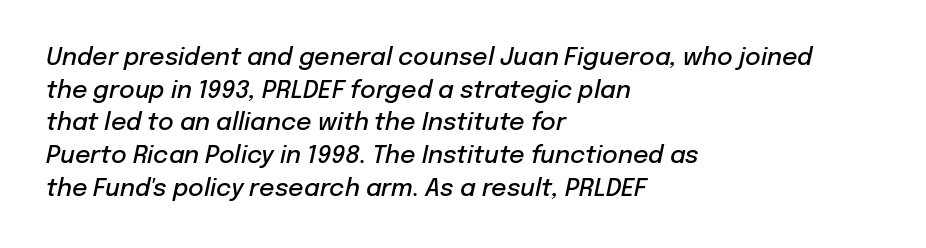
Q: Is the text bold? A: Semi-bold.
Q: Is the text italic (slanted)? A: Yes, it leans right by about 12 degrees.
Q: Is the text underlined? A: No.
Q: How is the paragraph aligned? A: Left-aligned.
Q: Is the spacing between letters normal or unusually wide? A: Normal.
Q: Is the spacing between lines tight, normal or loose? A: Normal.
